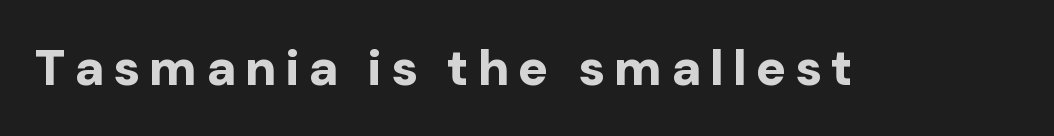
{"serif": "no", "italic": "no", "bold": "yes", "weight": "bold", "width": "normal", "stroke_contrast": "low", "x_height": "medium", "monospaced": "no", "underline": "no", "glyph_px": 50}
